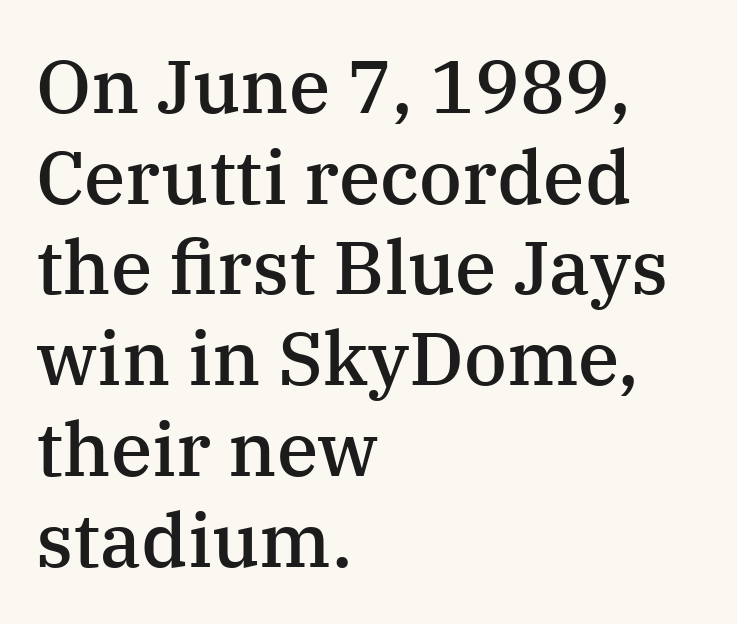
The passage shown is not underscored anywhere. Caption: multi-line text, flush left, ragged right. Spacing between characters is what you'd get straight out of the box. Font category for this specimen: serif. Is the type bold? Partly — it's a semibold, heavier than regular but not fully bold.
